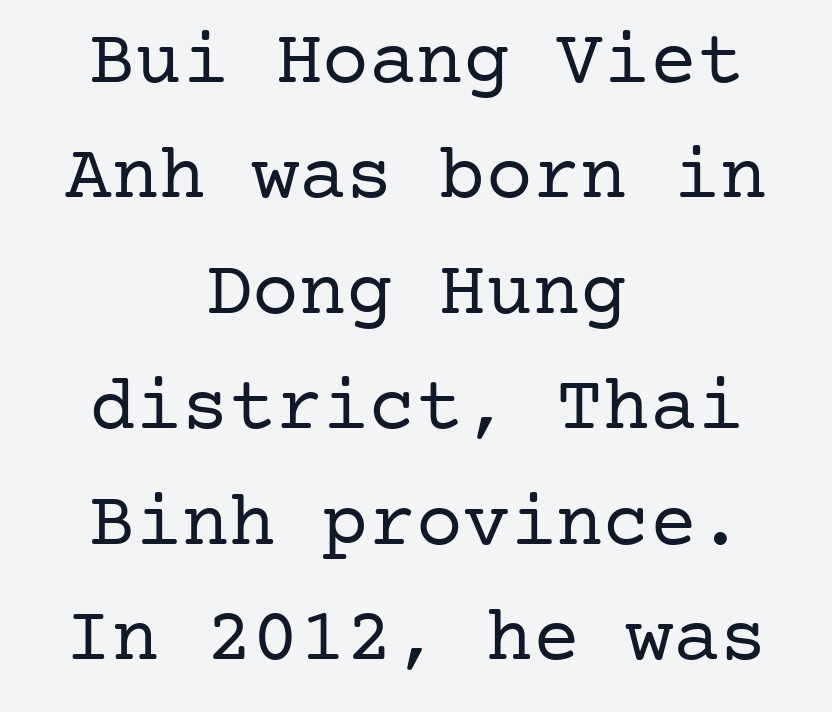
The type family on display is of the serif kind. Spacing between characters is what you'd get straight out of the box. The font sits on the lighter half of the weight spectrum, regular included. The text block is weighted toward neither margin, spreading evenly from the middle.
